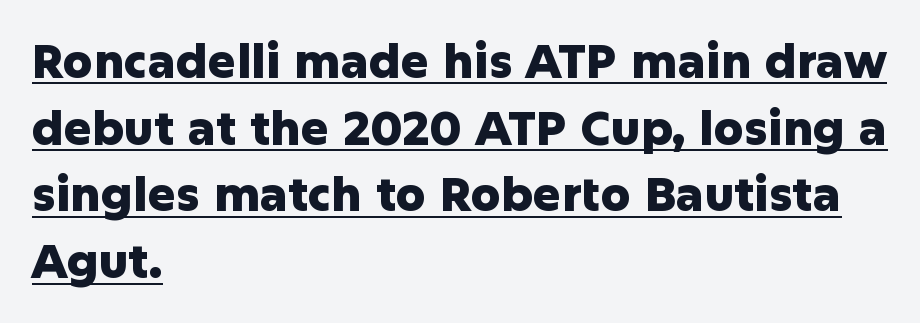
Character widths vary here, with narrow letters taking less room than wide ones. Here the glyphs are tracked normally, forming tight word shapes. No feet cap the strokes, marking this as sans-serif type. Left-aligned paragraph, ragged on the right. The rows are spaced the way most documents space them.
